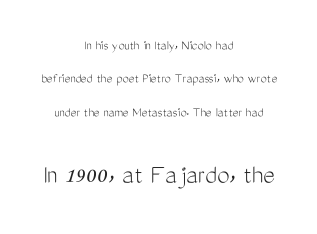
Lines of text with bare space underneath. Are there feet on the stems? There aren't — it's a sans. Small over large — that's the arrangement of the two blocks here. Horizontally, the lines are justified to the midpoint only. Successive baselines arrive slowly, with a big drop between each. A roman cut, with each character standing at attention.
